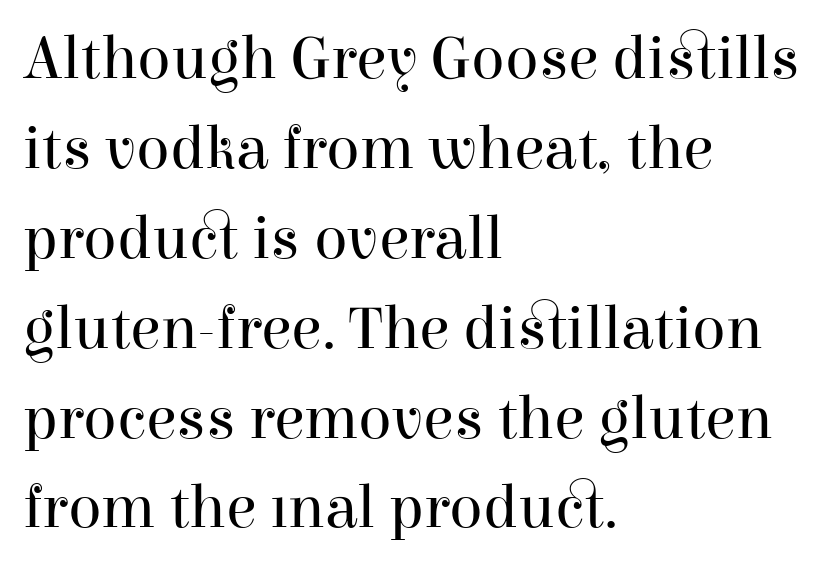
Q: Is the text bold? A: No.
Q: Is the text italic (slanted)? A: No, it is upright.
Q: Is the typeface a serif or a sans-serif typeface? A: Serif.
Q: Is the text underlined? A: No.
Q: How is the paragraph aligned? A: Left-aligned.
Q: Is the spacing between letters normal or unusually wide? A: Normal.
Q: Is the spacing between lines tight, normal or loose? A: Normal.
Q: Width (condensed, normal, or wide)? A: Normal.
Q: Stroke contrast? A: High.
Q: x-height? A: Medium.
Q: Monospaced? A: No.
